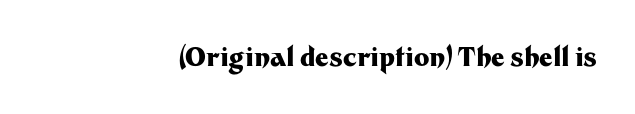
The image shows 26 px bold type, upright; set right-aligned, normal letter spacing, not underlined.
